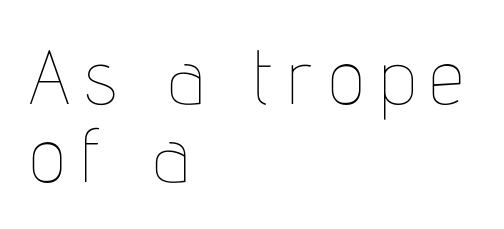
Letters rest on an invisible, unmarked baseline. Stems and bowls with no extra thickness — not bold. A student would call this left alignment; a typographer would say flush left, rag right. Each letter keeps its own natural width here, so spacing adapts to shape. When letters stand straight like this, we call the style roman or upright.
